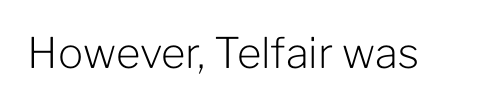
Descender tails drop into unmarked territory. The typeface chosen for these lines omits serifs. This is not heavy type; no bold has been used. Observe the ordinary spacing: letters are neighbours, not strangers. Tall strokes in this sample are plumb rather than angled.
